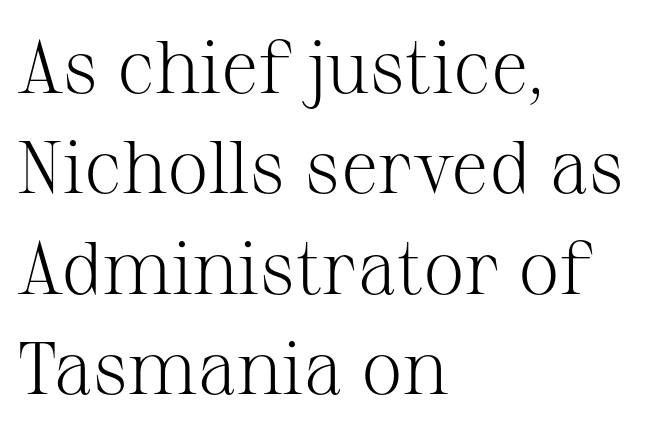
This sample is left-justified, so line endings fall wherever the words run out. The line-height multiplier appears to be the usual default. You can tell from the footed stems that serif type was used. A quiet, ordinary-to-light weight characterises the typeface. Nobody touched the tracking dial on this one.
